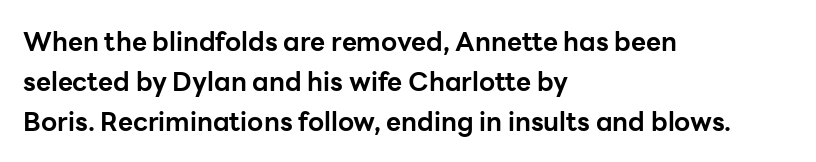
The image shows 26 px bold type, upright; set left-aligned, normal line spacing (1.53x), normal letter spacing, not underlined.
